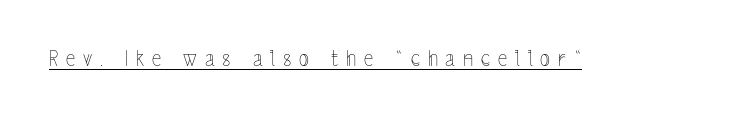
The image shows 21 px text type, upright; set unusually wide letter spacing (+0.37 em), underlined.
